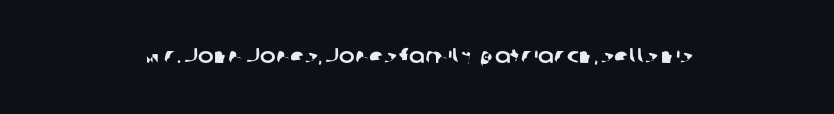
Q: Is the text underlined? A: No.
Q: How is the paragraph aligned? A: Centered.
Q: Is the spacing between letters normal or unusually wide? A: Normal.
